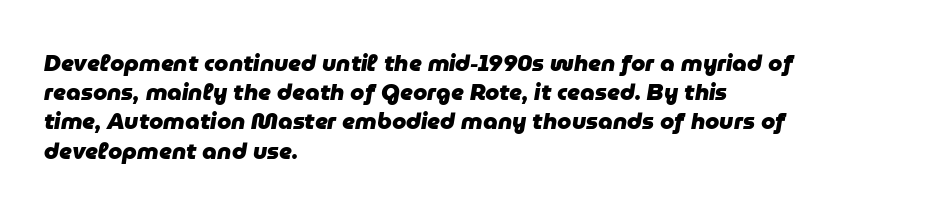
{"italic": "yes", "lean": "right", "slant_degrees": 9, "bold": "yes", "underline": "no", "align": "left", "line_spacing": "normal", "line_spacing_ratio": 1.27, "letter_spacing": "normal", "letter_spacing_em": 0.0, "glyph_px": 23}
